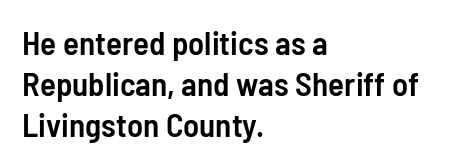
The image shows 33 px semibold, condensed sans-serif type, upright; set left-aligned, normal line spacing (1.25x), normal letter spacing, not underlined; low stroke contrast and a medium x-height.
